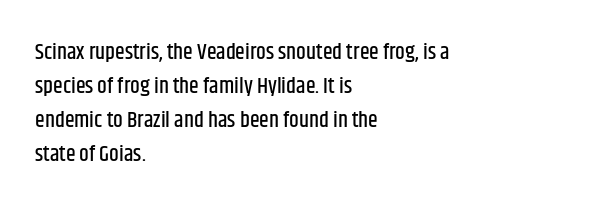
{"italic": "no", "underline": "no", "align": "left", "line_spacing": "normal", "line_spacing_ratio": 1.54, "letter_spacing": "normal", "letter_spacing_em": 0.0, "glyph_px": 22}
